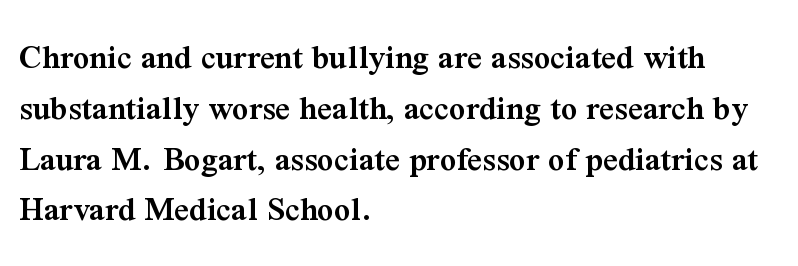
{"serif": "yes", "italic": "no", "bold": "semi", "weight": "semibold", "width": "normal", "stroke_contrast": "medium", "x_height": "medium", "monospaced": "no", "underline": "no", "align": "left", "line_spacing": "normal", "line_spacing_ratio": 1.41, "letter_spacing": "normal", "letter_spacing_em": 0.0, "glyph_px": 36}
